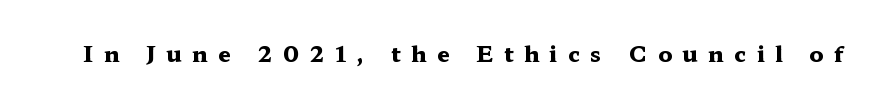
This is heavy type, rendered in bold. Any mark beneath the type? The region is blank. If you drew a line through each stem, it would be perfectly vertical. The letters are spread apart with noticeably loose tracking.
